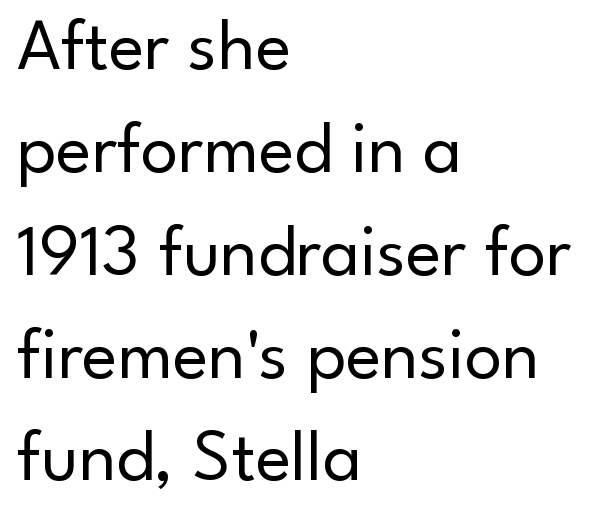
The image shows 74 px regular-weight sans-serif type, upright; set left-aligned, normal line spacing (1.39x), normal letter spacing, not underlined; low stroke contrast and a small x-height.
